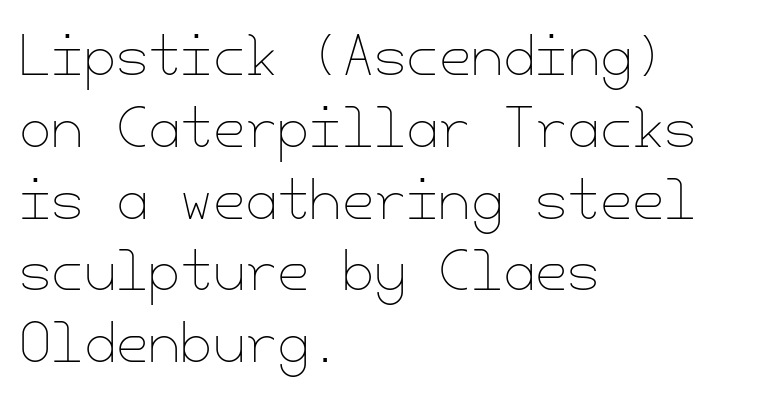
The image shows 52 px thin type, upright; set left-aligned, normal line spacing (1.38x), normal letter spacing, not underlined; low stroke contrast and a small x-height.
